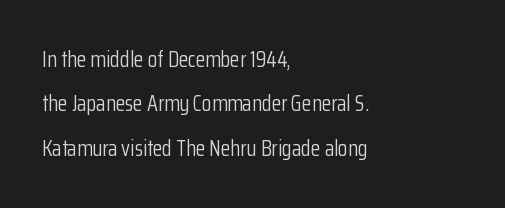
{"italic": "no", "bold": "no", "underline": "no", "align": "left", "line_spacing": "loose", "line_spacing_ratio": 2.02, "letter_spacing": "normal", "letter_spacing_em": 0.0, "glyph_px": 22}
